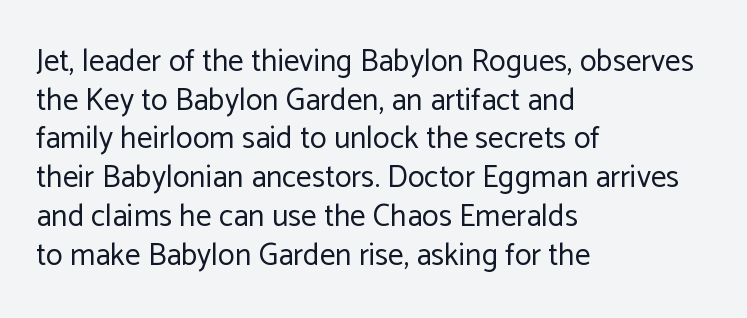
The image shows 31 px regular-weight sans-serif type, upright; set left-aligned, normal line spacing (1.25x), normal letter spacing, not underlined; low stroke contrast and a medium x-height.
